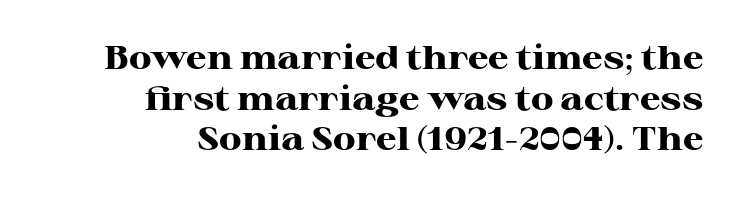
The image shows 33 px heavy, wide serif type, upright; set right-aligned, line spacing 1.23x, normal letter spacing, not underlined; high stroke contrast and a medium x-height.
